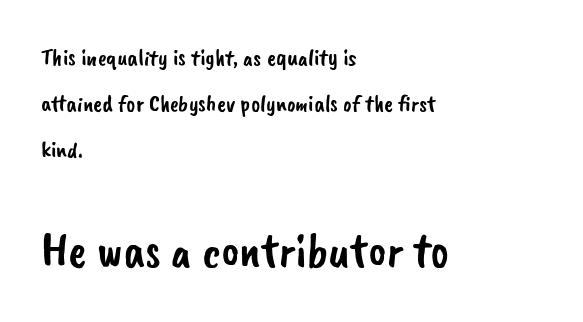
{"serif": "no", "width": "normal", "stroke_contrast": "low", "x_height": "small", "monospaced": "no", "underline": "no", "align": "left", "line_spacing": "loose", "line_spacing_ratio": 1.91, "letter_spacing": "normal", "letter_spacing_em": 0.0, "larger_block": "second", "size_ratio": 2.04, "glyph_px": 49}
